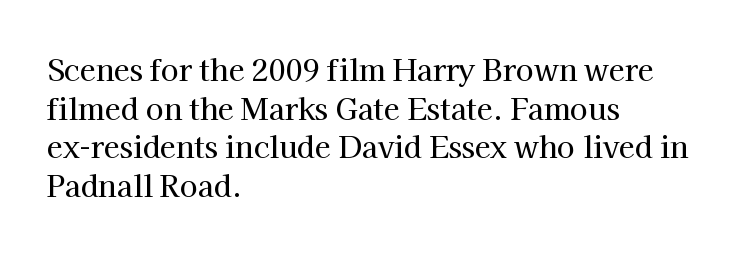
How are the letters spaced? Ordinarily, with no added tracking. Unlike a clean sans, this face finishes its strokes with serifs. Each row of text sits above clean, open space. Varying glyph widths throughout — classic text-font behaviour. Each line starts at the same left margin while the right side varies. The vertical gap from one line to the next is medium.
